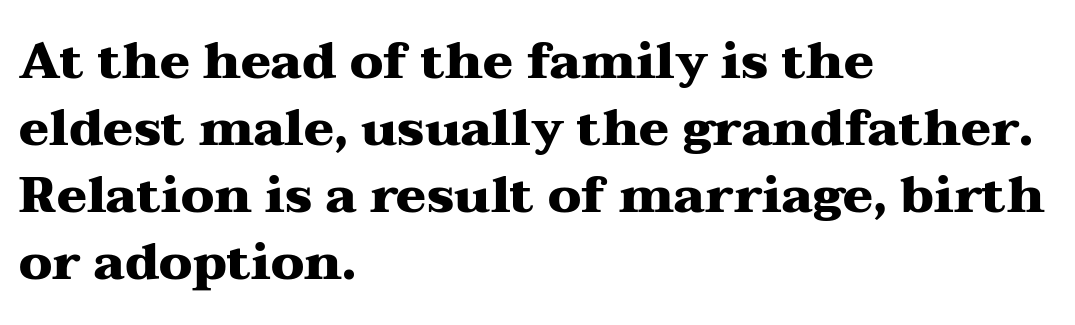
Q: Is the text bold? A: Yes.
Q: Is the text italic (slanted)? A: No, it is upright.
Q: Is the typeface a serif or a sans-serif typeface? A: Serif.
Q: Is the text underlined? A: No.
Q: How is the paragraph aligned? A: Left-aligned.
Q: Is the spacing between letters normal or unusually wide? A: Normal.
Q: Is the spacing between lines tight, normal or loose? A: Normal.
Q: Width (condensed, normal, or wide)? A: Wide.
Q: Stroke contrast? A: Medium.
Q: x-height? A: Medium.
Q: Monospaced? A: No.
